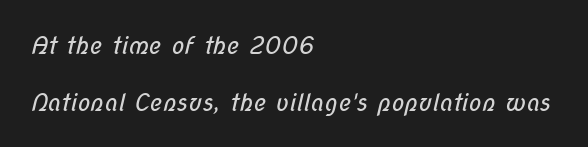
Q: Is the text bold? A: No.
Q: Is the text underlined? A: No.
Q: How is the paragraph aligned? A: Left-aligned.
Q: Is the spacing between letters normal or unusually wide? A: Normal.
Q: Is the spacing between lines tight, normal or loose? A: Loose.
